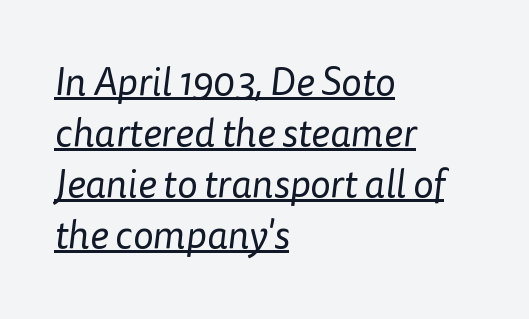
{"serif": "no", "bold": "no", "weight": "regular", "width": "normal", "stroke_contrast": "low", "x_height": "medium", "monospaced": "no", "underline": "yes", "align": "left", "line_spacing": "normal", "line_spacing_ratio": 1.31, "letter_spacing": "normal", "letter_spacing_em": 0.0, "glyph_px": 39}
